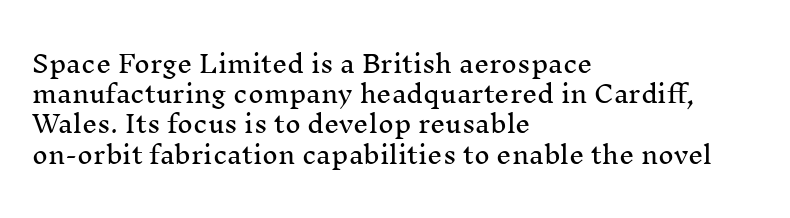
The image shows 24 px text type, upright; set left-aligned, normal line spacing (1.26x), normal letter spacing, not underlined.
